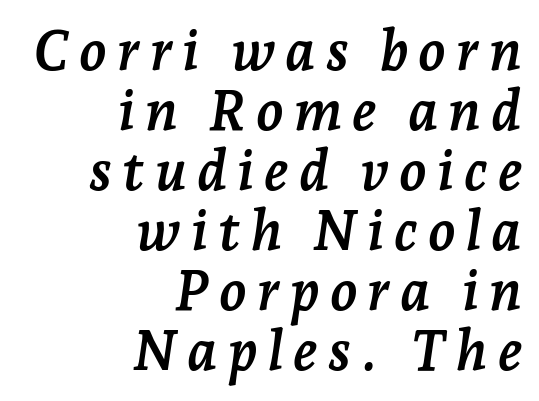
Q: Is the text bold? A: Yes.
Q: Is the text italic (slanted)? A: Yes, it leans right by about 7 degrees.
Q: Is the typeface a serif or a sans-serif typeface? A: Serif.
Q: Is the text underlined? A: No.
Q: How is the paragraph aligned? A: Right-aligned.
Q: Is the spacing between lines tight, normal or loose? A: Tight.
Q: Width (condensed, normal, or wide)? A: Normal.
Q: Stroke contrast? A: Low.
Q: x-height? A: Medium.
Q: Monospaced? A: No.
